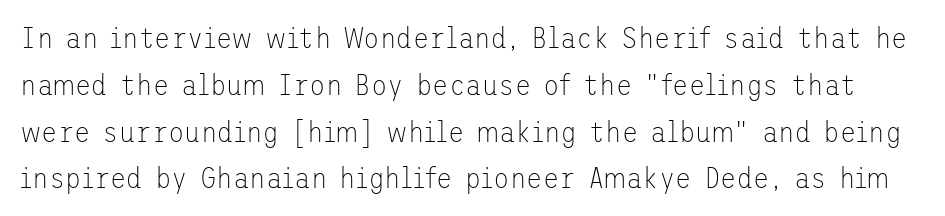
Q: Is the text bold? A: No.
Q: Is the text italic (slanted)? A: No, it is upright.
Q: Is the typeface a serif or a sans-serif typeface? A: Sans-serif.
Q: Is the text underlined? A: No.
Q: Is the spacing between letters normal or unusually wide? A: Normal.
Q: Is the spacing between lines tight, normal or loose? A: Normal.
Q: Width (condensed, normal, or wide)? A: Normal.
Q: Stroke contrast? A: Low.
Q: x-height? A: Medium.
